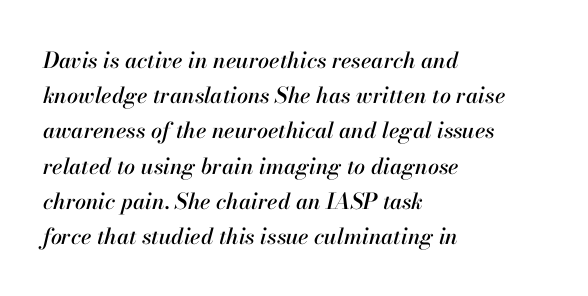
Q: Is the text italic (slanted)? A: Yes, it leans right by about 13 degrees.
Q: Is the text underlined? A: No.
Q: How is the paragraph aligned? A: Left-aligned.
Q: Is the spacing between letters normal or unusually wide? A: Normal.
Q: Is the spacing between lines tight, normal or loose? A: Normal.
